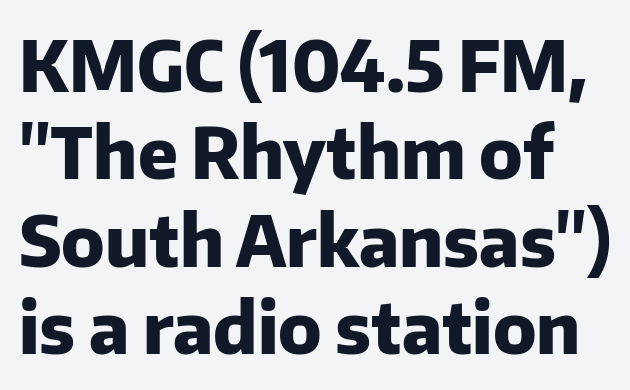
Q: Is the text bold? A: Yes.
Q: Is the text italic (slanted)? A: No, it is upright.
Q: Is the typeface a serif or a sans-serif typeface? A: Sans-serif.
Q: Is the text underlined? A: No.
Q: Is the spacing between letters normal or unusually wide? A: Normal.
Q: Is the spacing between lines tight, normal or loose? A: Normal.
Q: Width (condensed, normal, or wide)? A: Normal.
Q: Stroke contrast? A: Low.
Q: x-height? A: Medium.
Q: Monospaced? A: No.
